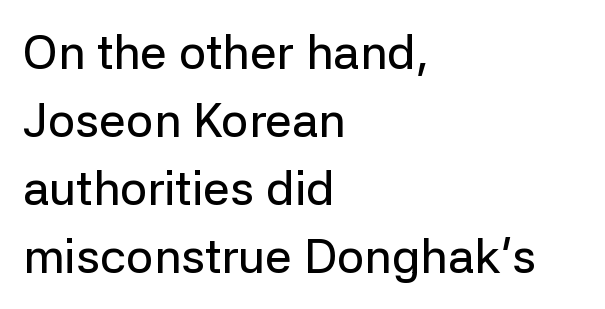
Examine the stroke ends and you'll find no serifs. Vertical spacing — default. A typesetter would call this proportional, since set widths differ per character. There is no visible air inserted between adjacent glyphs. Just letters on the line, the space beneath them empty. In terms of posture, this sample is upright.
